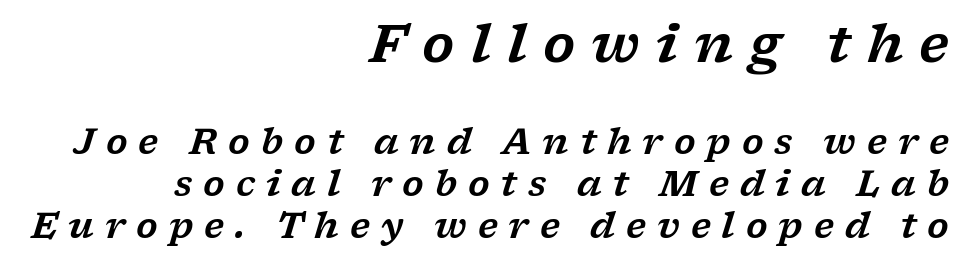
Q: Is the text italic (slanted)? A: Yes, it leans right by about 17 degrees.
Q: Is the typeface a serif or a sans-serif typeface? A: Serif.
Q: Is the text underlined? A: No.
Q: How is the paragraph aligned? A: Right-aligned.
Q: Is the spacing between letters normal or unusually wide? A: Unusually wide.
Q: Which block of text is set in a larger size, the first (top) or the second (bottom)? A: The first (top) one.
Q: Width (condensed, normal, or wide)? A: Wide.
Q: Stroke contrast? A: Low.
Q: x-height? A: Medium.
Q: Monospaced? A: No.
